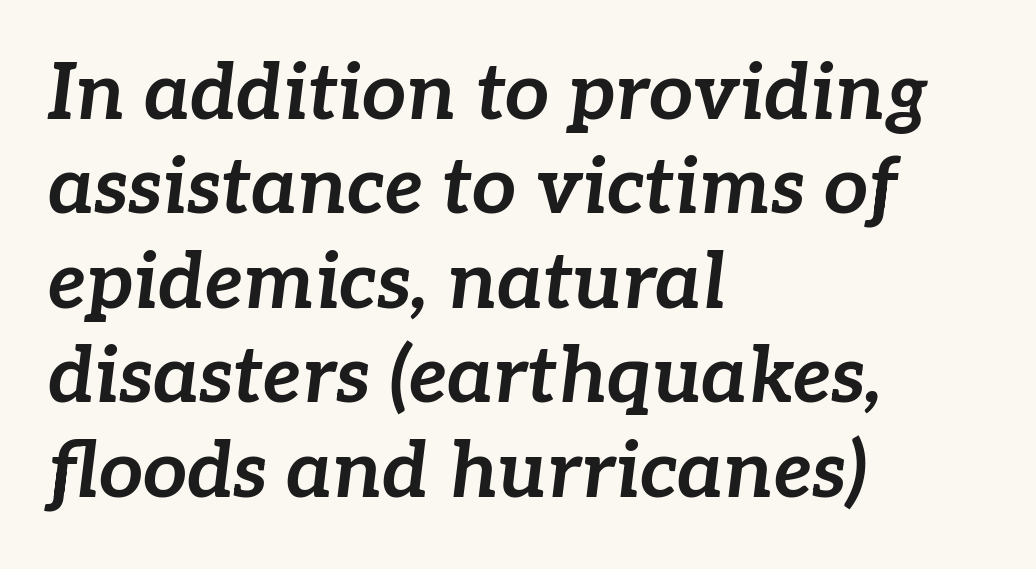
The image shows 78 px bold type, italic (leaning right); set left-aligned, line spacing 1.21x, normal letter spacing, not underlined; low stroke contrast and a medium x-height.
